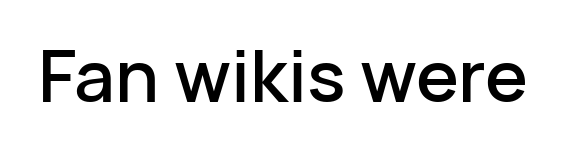
The text was rendered using a sans face with plain stroke endings. Between one letter and the next there's only the usual sliver of space. Looks like regular typesetting: each glyph gets only the width it needs. Words float on clear page, feet unadorned. The font's upright variant was chosen for this text.
